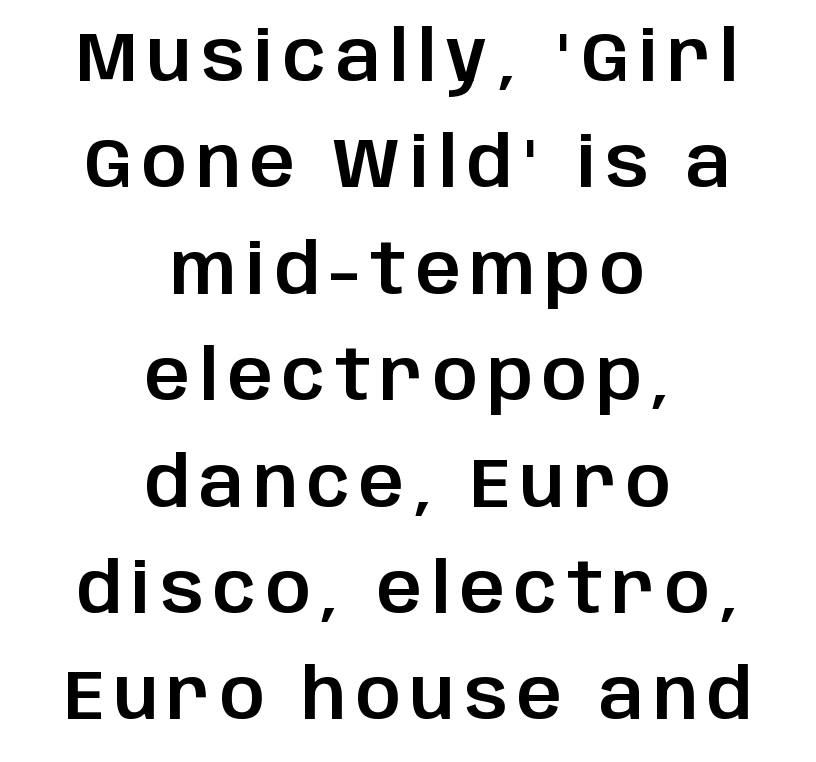
The passage shown is typed in a proportional face where columns would drift. Neither beginnings nor endings align; midpoints do. Lines of text with bare space underneath. Check where the strokes stop: nothing finishes them off — pure sans. Posture: straight, roman, zero tilt.
